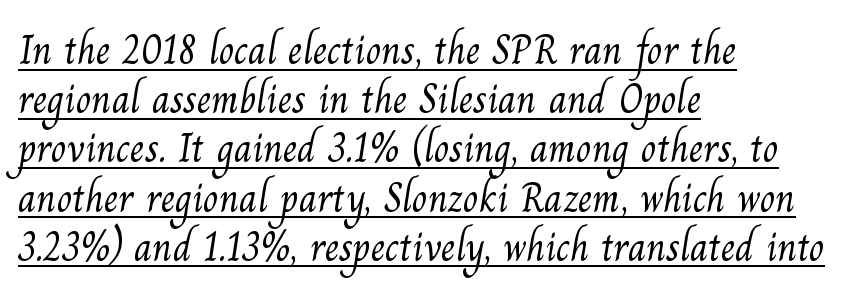
The image shows 41 px light serif type; set left-aligned, line spacing 1.2x, normal letter spacing, underlined; medium stroke contrast and a small x-height.
